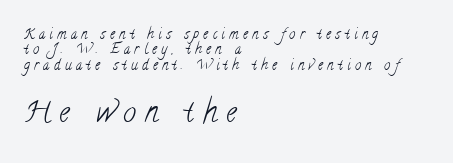
The image shows 29 px light, condensed serif type; set left-aligned, tight line spacing (1.09x), unusually wide letter spacing (+0.31 em), not underlined; the second (bottom) block is 2.07x larger; low stroke contrast and a small x-height.
